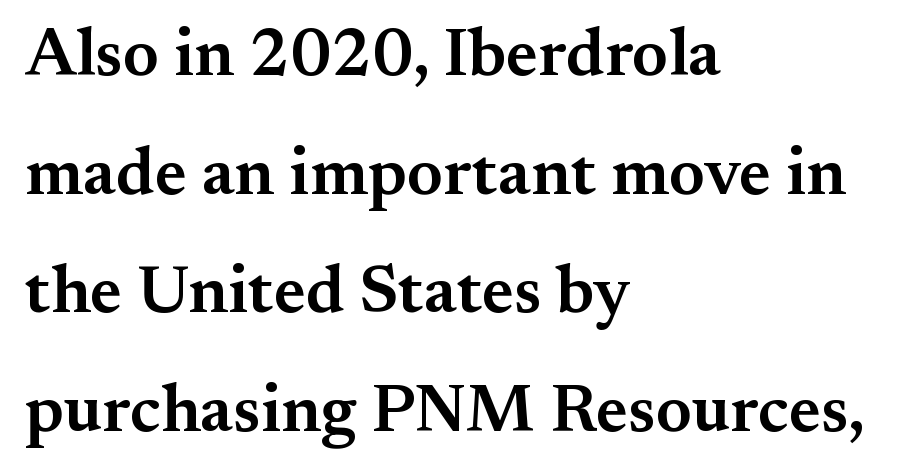
The image shows 67 px semibold serif type, upright; set left-aligned, line spacing 1.77x, normal letter spacing, not underlined; medium stroke contrast and a small x-height.
